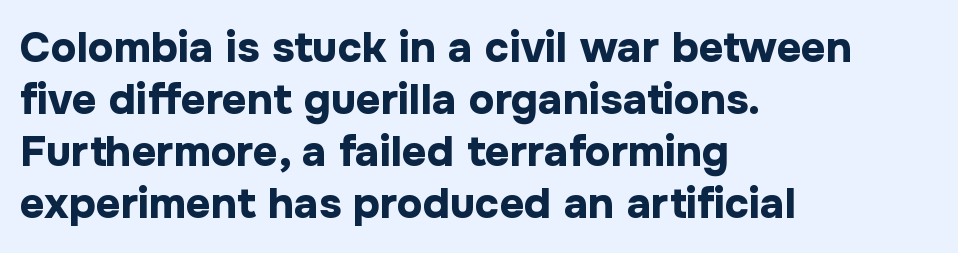
Type without underlining. A roman cut, with each character standing at attention. Grotesque or geometric, the face here clearly has no serifs. Casual observation: everything's shoved over to the left. Is the type bold? Yes — the strokes are clearly thick and heavy. You could not count columns in this text — the font is proportionally spaced.
